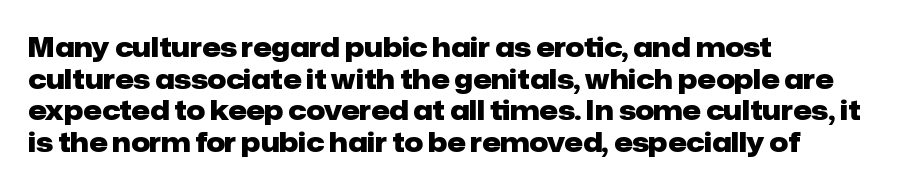
I'd describe the lettering as bold — thick and assertive. Words appear dense and cohesive because spacing is normal. Reading down the block, your eye returns to a fixed left position each line. The lettering holds an erect, upright posture throughout. Descender tails drop into unmarked territory.
